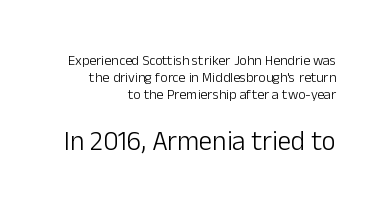
This is not heavy type; no bold has been used. This rendering features lettering with no underline. Whoever set this made the second block the dominant, larger element. In terms of posture, this sample is upright. The text block is weighted toward the right margin, trailing off unevenly leftward.
